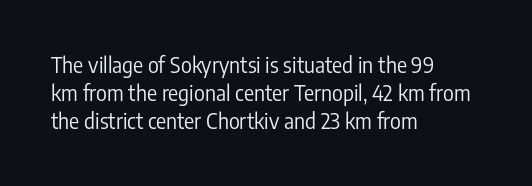
Q: Is the text bold? A: No.
Q: Is the text italic (slanted)? A: No, it is upright.
Q: Is the text underlined? A: No.
Q: How is the paragraph aligned? A: Left-aligned.
Q: Is the spacing between letters normal or unusually wide? A: Normal.
Q: Is the spacing between lines tight, normal or loose? A: Normal.
